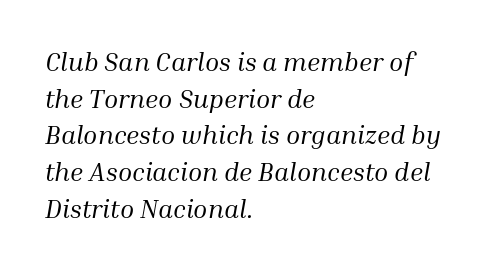
Q: Is the text bold? A: No.
Q: Is the text italic (slanted)? A: Yes, it leans right by about 10 degrees.
Q: Is the text underlined? A: No.
Q: How is the paragraph aligned? A: Left-aligned.
Q: Is the spacing between letters normal or unusually wide? A: Normal.
Q: Is the spacing between lines tight, normal or loose? A: Normal.
